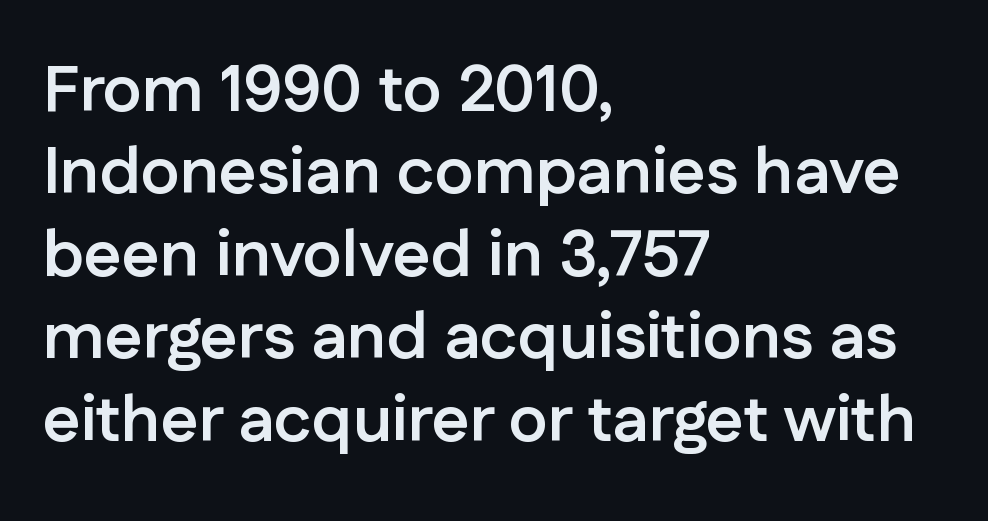
{"serif": "no", "italic": "no", "bold": "yes", "weight": "semibold", "width": "normal", "stroke_contrast": "low", "x_height": "medium", "monospaced": "no", "underline": "no", "align": "left", "line_spacing": "normal", "line_spacing_ratio": 1.25, "letter_spacing": "normal", "letter_spacing_em": 0.0, "glyph_px": 66}
